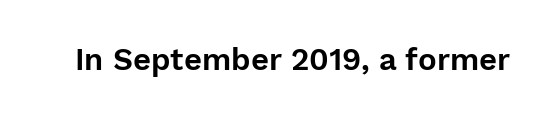
{"serif": "no", "italic": "no", "width": "normal", "stroke_contrast": "low", "x_height": "medium", "monospaced": "no", "underline": "no", "letter_spacing": "normal", "letter_spacing_em": 0.0, "glyph_px": 31}
